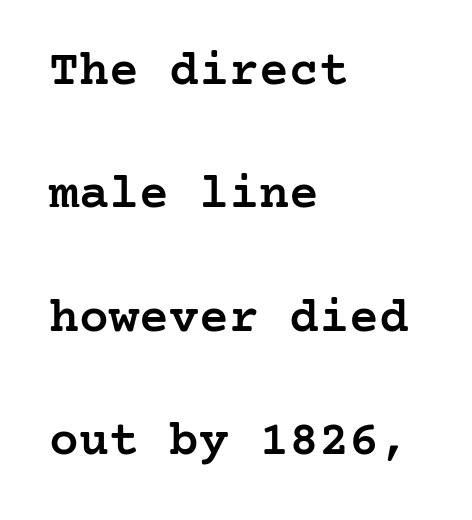
{"serif": "yes", "italic": "no", "bold": "semi", "weight": "semibold", "width": "normal", "stroke_contrast": "low", "x_height": "medium", "underline": "no", "align": "left", "line_spacing": "loose", "line_spacing_ratio": 2.47, "letter_spacing": "normal", "letter_spacing_em": 0.0, "glyph_px": 50}
